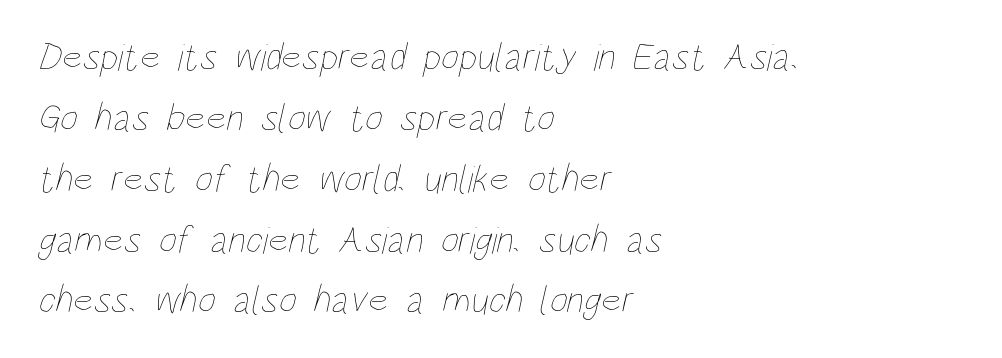
Q: Is the text bold? A: No.
Q: Is the text underlined? A: No.
Q: How is the paragraph aligned? A: Left-aligned.
Q: Is the spacing between letters normal or unusually wide? A: Normal.
Q: Is the spacing between lines tight, normal or loose? A: Normal.
Q: Width (condensed, normal, or wide)? A: Condensed.
Q: Stroke contrast? A: Low.
Q: x-height? A: Large.
Q: Monospaced? A: No.
